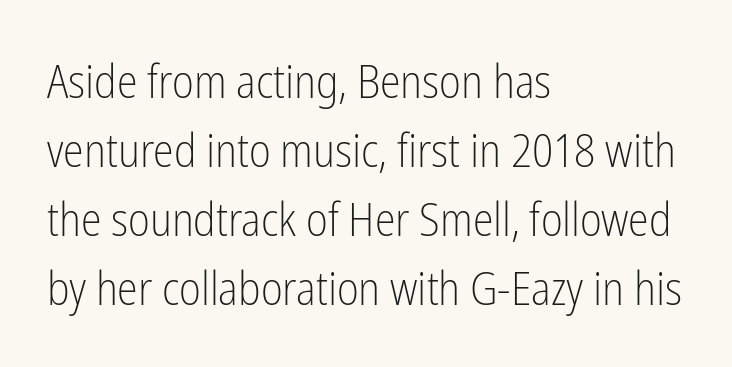
The image shows 47 px light, condensed sans-serif type, upright; set left-aligned, normal line spacing (1.47x), normal letter spacing, not underlined; low stroke contrast and a medium x-height.
